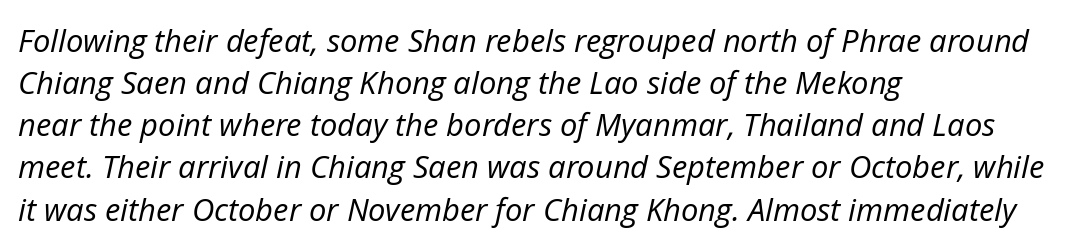
{"italic": "yes", "lean": "right", "slant_degrees": 12, "bold": "no", "weight": "regular", "width": "normal", "stroke_contrast": "low", "x_height": "medium", "monospaced": "no", "underline": "no", "align": "left", "line_spacing": "normal", "line_spacing_ratio": 1.36, "letter_spacing": "normal", "letter_spacing_em": 0.0, "glyph_px": 31}
